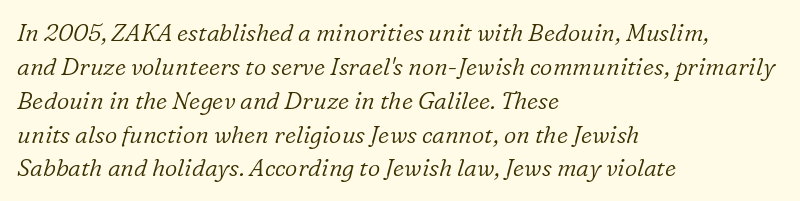
One-word summary of the alignment: left. Nothing unusual about the tracking: characters are spaced as the font intends. A typesetter would call this leading conventional body-copy spacing. Glance below the letters and you will spot only blank space. When letters slant like this, we call the style italic.
